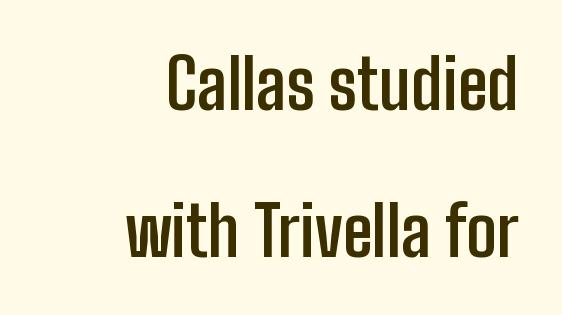
Every character sits straight up, as roman type does. Observe the absence of serifs on each vertical stroke in this sample. The passage is arranged like a letterhead date or caption credit — flush right. The glyphs are unaccompanied by any horizontal stroke below them. You could fit nearly another row in the gap between these rows. Here the designer chose a conventional face with non-uniform glyph widths.
